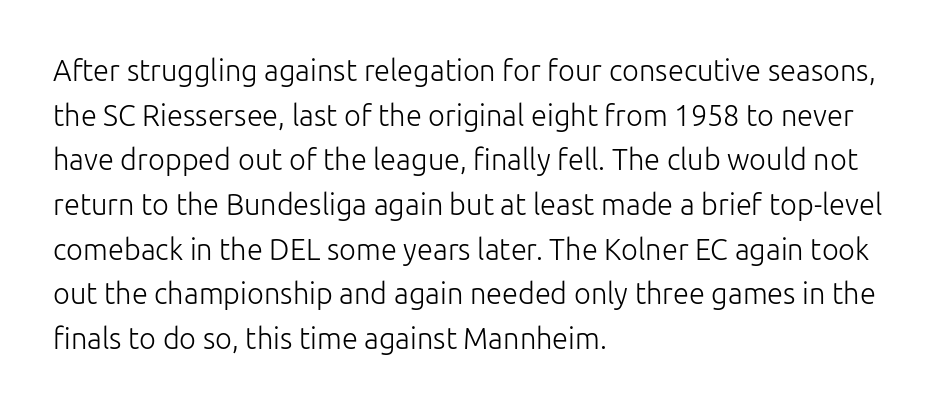
The image shows 29 px light sans-serif type, upright; set left-aligned, normal line spacing (1.54x), normal letter spacing, not underlined; low stroke contrast and a medium x-height.
